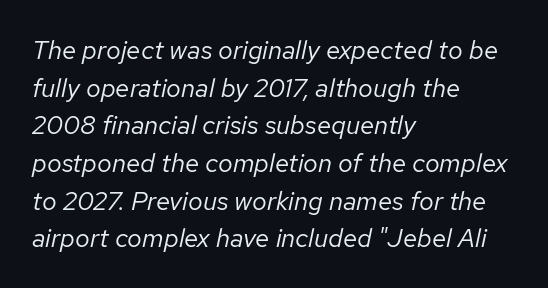
Regular leading. Notice how the passage keeps a crisp vertical edge on the left only. Stems here are at most as thick as an everyday book face. The whole block is typeset with a tilt. Rule under the text: the space is simply empty. The gaps between neighbouring characters are ordinary and unremarkable.
